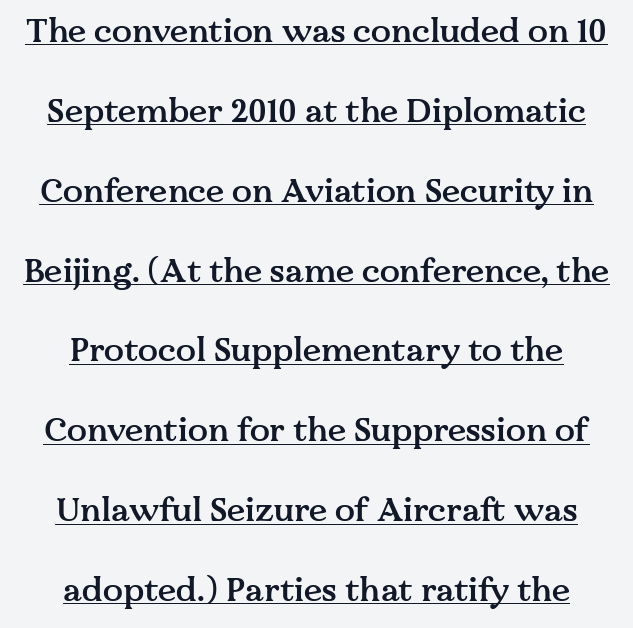
Q: Is the text bold? A: Semi-bold.
Q: Is the text italic (slanted)? A: No, it is upright.
Q: Is the typeface a serif or a sans-serif typeface? A: Serif.
Q: Is the text underlined? A: Yes.
Q: How is the paragraph aligned? A: Centered.
Q: Is the spacing between letters normal or unusually wide? A: Normal.
Q: Is the spacing between lines tight, normal or loose? A: Loose.
Q: Width (condensed, normal, or wide)? A: Normal.
Q: Stroke contrast? A: Medium.
Q: x-height? A: Medium.
Q: Monospaced? A: No.
